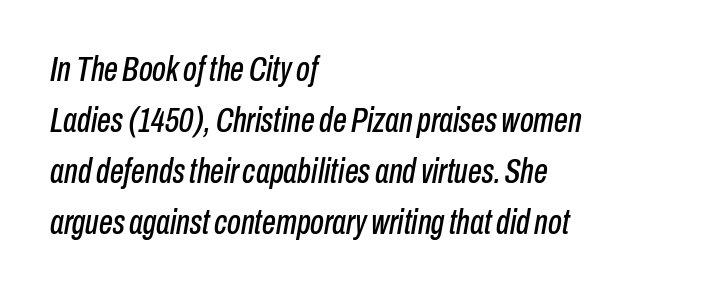
The image shows 35 px condensed type, italic (leaning right); set left-aligned, normal line spacing (1.46x), normal letter spacing, not underlined; low stroke contrast and a medium x-height.
